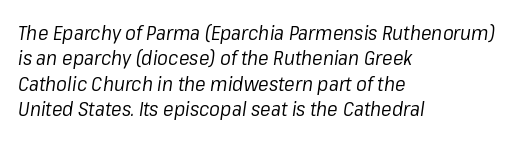
Glance below the letters and you will spot only blank space. Caption: standard tracking, unaltered. No extra ink here — the face is not bold. This block has exactly the height ordinary leading produces. Observe the lean: these are italic letterforms.
